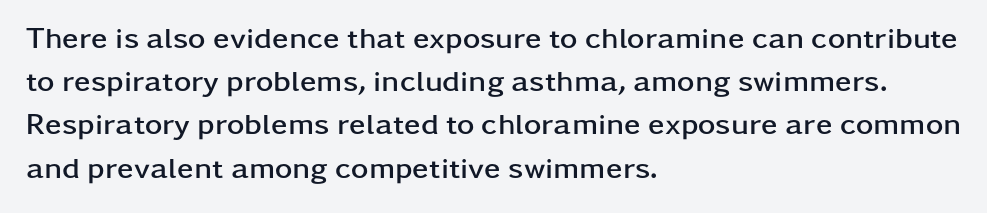
Here the designer chose a conventional face with non-uniform glyph widths. Does the copy run flush right? No — it runs flush left. This rendering leaves character spacing at its baseline value. The specimen reads as upright at a glance. Normally led — the rows are evenly, conventionally spaced.
